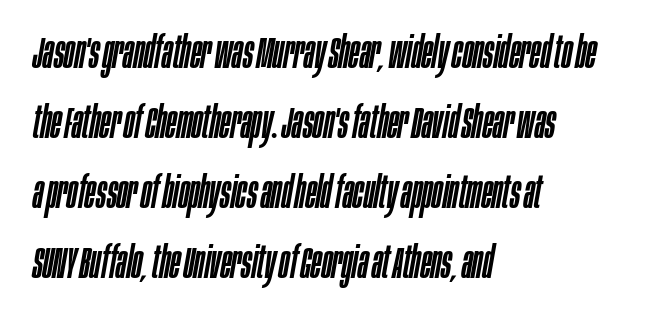
Q: Is the text italic (slanted)? A: Yes, it leans right by about 10 degrees.
Q: Is the text underlined? A: No.
Q: How is the paragraph aligned? A: Left-aligned.
Q: Is the spacing between letters normal or unusually wide? A: Normal.
Q: Is the spacing between lines tight, normal or loose? A: Normal.
Q: Width (condensed, normal, or wide)? A: Condensed.
Q: Stroke contrast? A: Low.
Q: x-height? A: Large.
Q: Monospaced? A: No.
